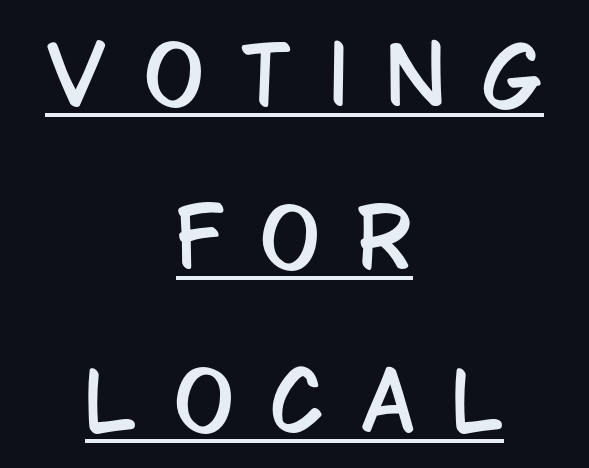
The image shows 80 px condensed sans-serif type, upright; set centered, loose line spacing (2.04x), unusually wide letter spacing (+0.46 em), underlined; low stroke contrast and a large x-height.
